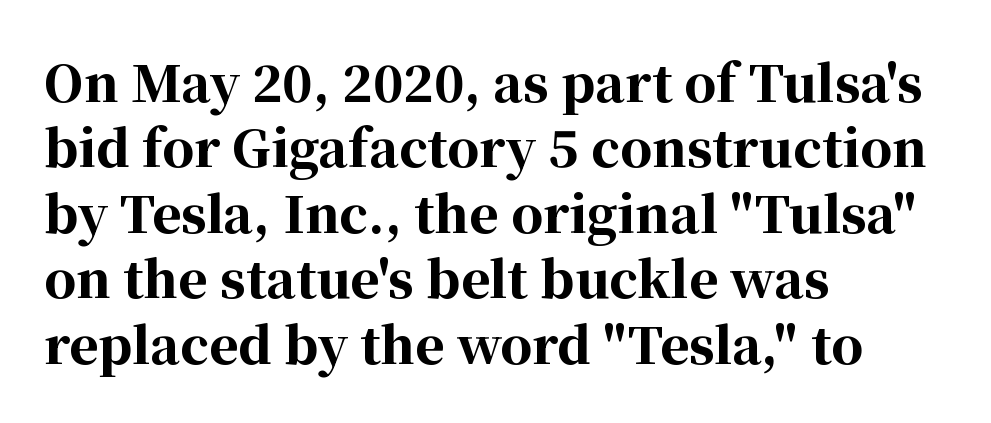
The image shows 50 px bold serif type, upright; set left-aligned, normal line spacing (1.31x), normal letter spacing, not underlined; high stroke contrast and a medium x-height.
